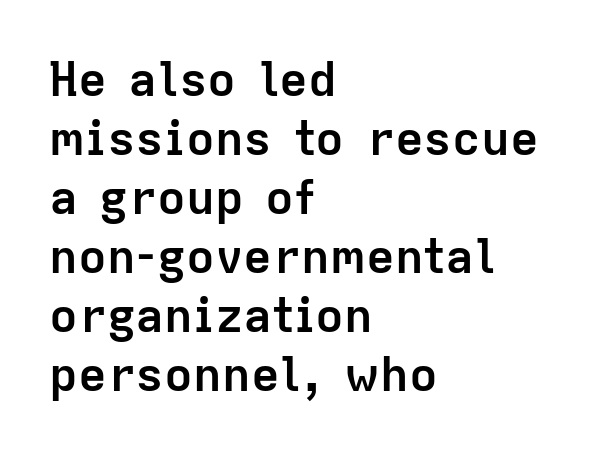
{"serif": "no", "italic": "no", "bold": "yes", "weight": "semibold", "width": "normal", "stroke_contrast": "low", "x_height": "medium", "monospaced": "no", "underline": "no", "align": "left", "line_spacing_ratio": 1.23, "letter_spacing": "normal", "letter_spacing_em": 0.0, "glyph_px": 48}
